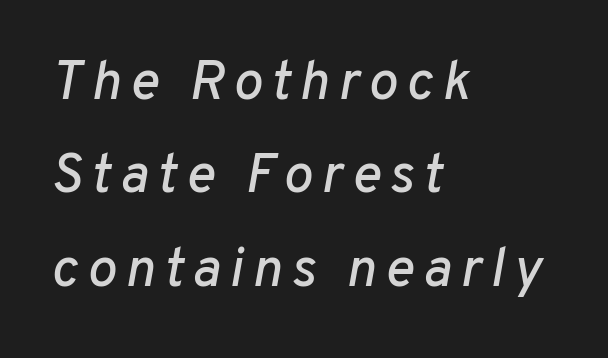
Q: Is the text italic (slanted)? A: Yes, it leans right by about 10 degrees.
Q: Is the text underlined? A: No.
Q: How is the paragraph aligned? A: Left-aligned.
Q: Is the spacing between lines tight, normal or loose? A: Normal.
Q: Width (condensed, normal, or wide)? A: Normal.
Q: Stroke contrast? A: Low.
Q: x-height? A: Medium.
Q: Monospaced? A: No.
